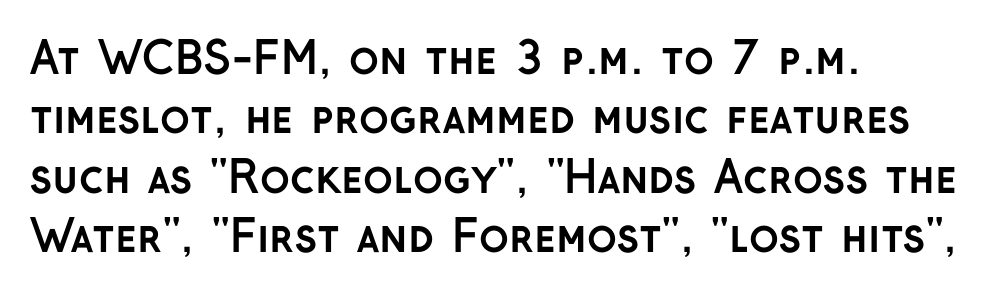
Varying glyph widths throughout — classic text-font behaviour. This sample keeps an unexceptional amount of space between lines. Each row of text sits above clean, open space. These lines stack with their left ends in a neat column.
